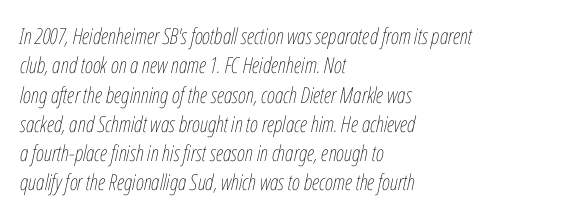
The image shows 22 px text type, italic (leaning right); set left-aligned, normal line spacing (1.33x), normal letter spacing, not underlined.
